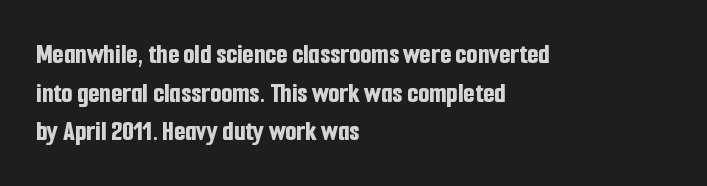
{"serif": "no", "italic": "no", "bold": "yes", "weight": "bold", "width": "condensed", "stroke_contrast": "low", "x_height": "medium", "monospaced": "no", "underline": "no", "align": "left", "line_spacing": "normal", "line_spacing_ratio": 1.33, "letter_spacing": "normal", "letter_spacing_em": 0.0, "glyph_px": 29}
